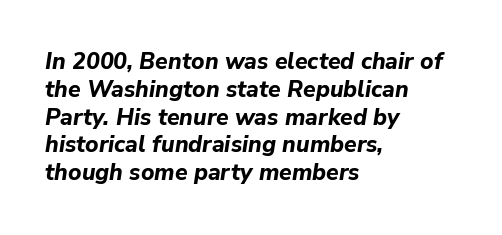
{"italic": "yes", "lean": "right", "slant_degrees": 9, "bold": "yes", "underline": "no", "align": "left", "line_spacing_ratio": 1.21, "letter_spacing": "normal", "letter_spacing_em": 0.0, "glyph_px": 23}
